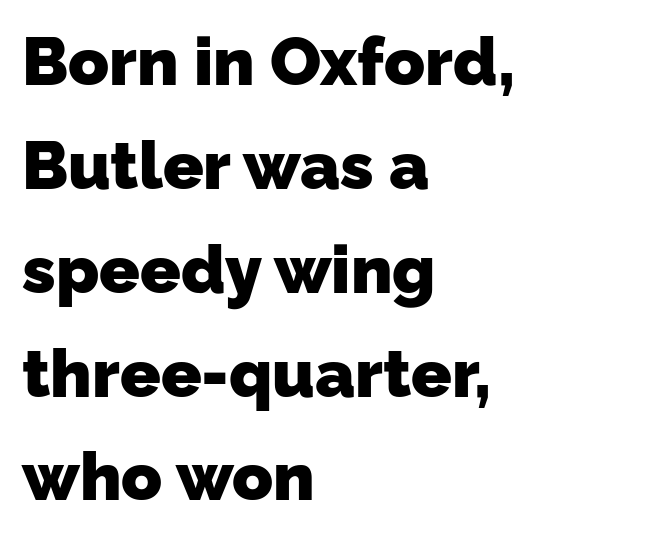
Nothing sits at the stroke ends, so this counts as sans-serif. Default kerning and tracking; the words read as compact shapes. The space directly below the letters is spotless. The passage shown is typed in a proportional face where columns would drift.
